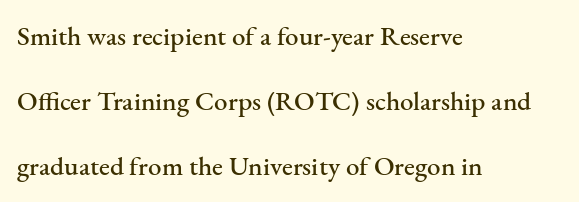
Tall strokes in this sample are plumb rather than angled. Beneath every word, the page is bare. There is no visible air inserted between adjacent glyphs. The space between consecutive lines is lavish. The compositor pushed each line to the left boundary.
